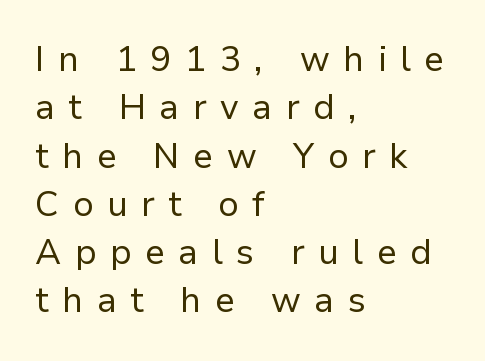
Q: Is the text bold? A: No.
Q: Is the text italic (slanted)? A: No, it is upright.
Q: Is the typeface a serif or a sans-serif typeface? A: Sans-serif.
Q: Is the text underlined? A: No.
Q: How is the paragraph aligned? A: Left-aligned.
Q: Is the spacing between letters normal or unusually wide? A: Unusually wide.
Q: Is the spacing between lines tight, normal or loose? A: Normal.
Q: Width (condensed, normal, or wide)? A: Normal.
Q: Stroke contrast? A: Low.
Q: x-height? A: Medium.
Q: Monospaced? A: No.
